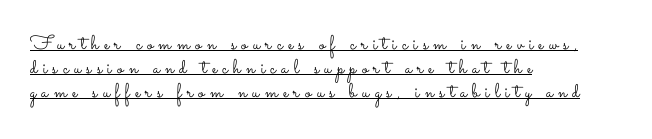
The image shows 20 px text type; set left-aligned, line spacing 1.21x, unusually wide letter spacing (+0.27 em), underlined.
